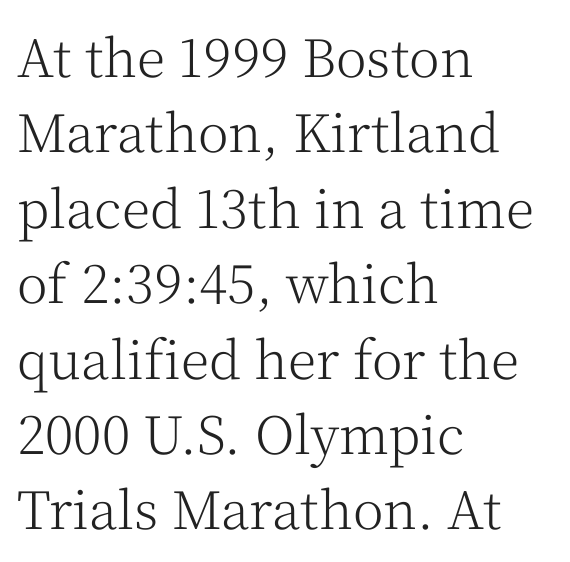
Q: Is the text bold? A: No.
Q: Is the text italic (slanted)? A: No, it is upright.
Q: Is the typeface a serif or a sans-serif typeface? A: Serif.
Q: Is the text underlined? A: No.
Q: How is the paragraph aligned? A: Left-aligned.
Q: Is the spacing between letters normal or unusually wide? A: Normal.
Q: Is the spacing between lines tight, normal or loose? A: Normal.
Q: Width (condensed, normal, or wide)? A: Normal.
Q: Stroke contrast? A: Medium.
Q: x-height? A: Medium.
Q: Monospaced? A: No.
